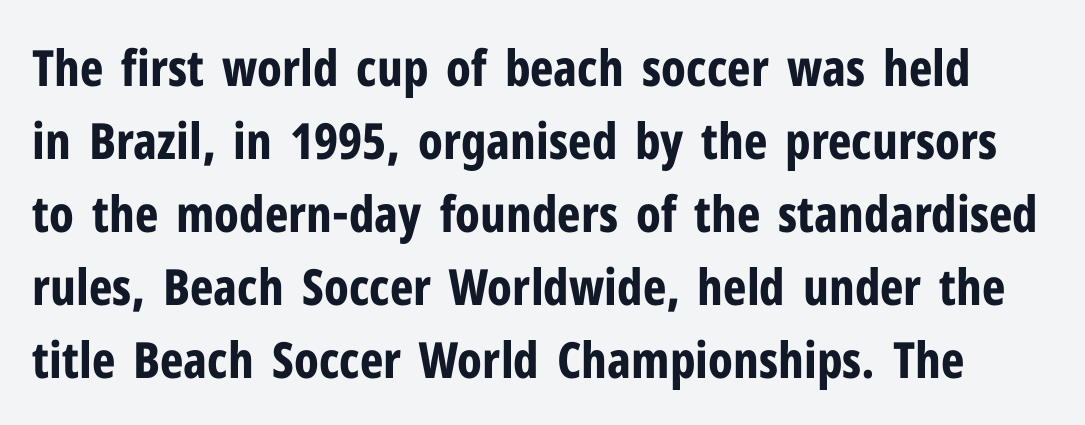
The image shows 50 px bold, condensed sans-serif type, upright; set normal line spacing (1.46x), normal letter spacing, not underlined; low stroke contrast and a medium x-height.
